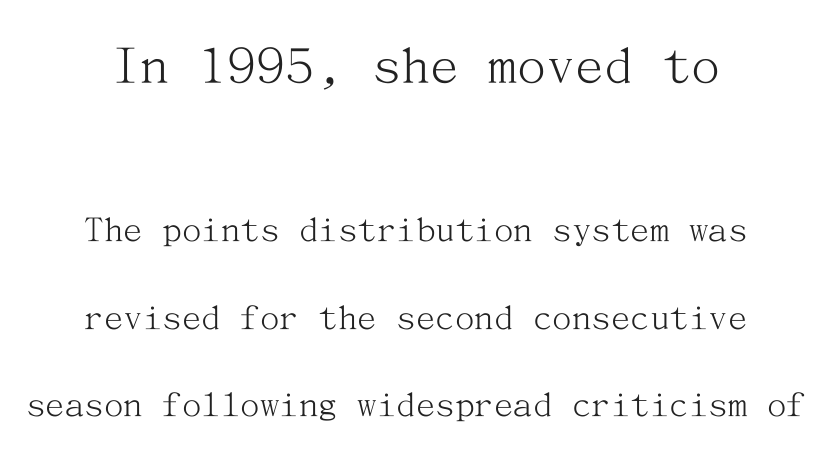
The image shows 58 px light serif type, upright; set centered, loose line spacing (2.25x), normal letter spacing, not underlined; the first (top) block is 1.49x larger; medium stroke contrast and a medium x-height.
